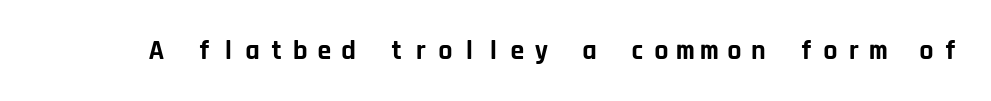
Q: Is the text bold? A: Yes.
Q: Is the text italic (slanted)? A: No, it is upright.
Q: Is the typeface a serif or a sans-serif typeface? A: Sans-serif.
Q: Is the text underlined? A: No.
Q: Is the spacing between letters normal or unusually wide? A: Unusually wide.
Q: Width (condensed, normal, or wide)? A: Normal.
Q: Stroke contrast? A: Low.
Q: x-height? A: Large.
Q: Monospaced? A: Yes.
